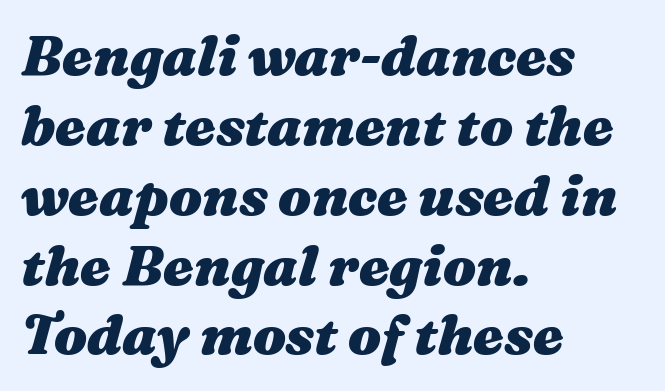
{"italic": "yes", "lean": "right", "slant_degrees": 16, "bold": "yes", "weight": "heavy", "width": "wide", "stroke_contrast": "medium", "x_height": "medium", "monospaced": "no", "underline": "no", "align": "left", "line_spacing": "normal", "line_spacing_ratio": 1.27, "letter_spacing": "normal", "letter_spacing_em": 0.0, "glyph_px": 55}
